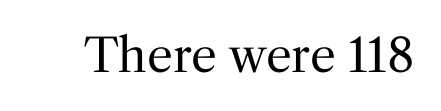
The image shows 46 px regular-weight serif type, upright; set normal letter spacing, not underlined; medium stroke contrast and a medium x-height.
